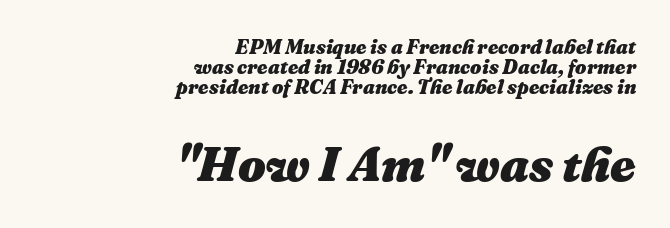
{"italic": "yes", "lean": "right", "slant_degrees": 16, "bold": "yes", "weight": "heavy", "width": "normal", "stroke_contrast": "medium", "x_height": "medium", "monospaced": "no", "underline": "no", "align": "right", "line_spacing": "tight", "line_spacing_ratio": 0.99, "letter_spacing": "normal", "letter_spacing_em": 0.0, "larger_block": "second", "size_ratio": 2.45, "glyph_px": 49}
